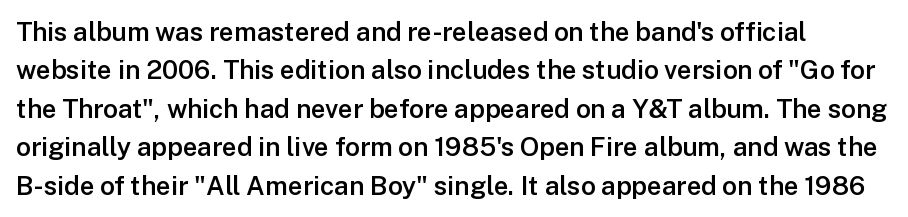
{"italic": "no", "bold": "semi", "underline": "no", "line_spacing": "normal", "line_spacing_ratio": 1.48, "letter_spacing": "normal", "letter_spacing_em": 0.0, "glyph_px": 26}
